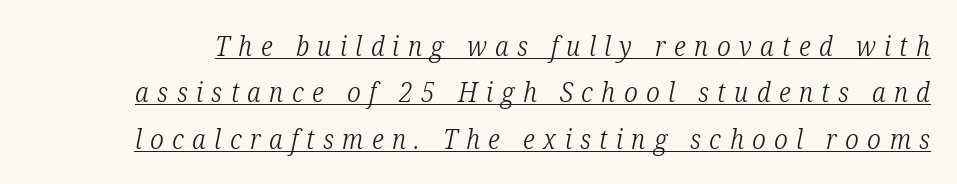
{"italic": "yes", "lean": "right", "slant_degrees": 12, "bold": "no", "underline": "yes", "line_spacing_ratio": 1.72, "letter_spacing": "wide", "letter_spacing_em": 0.31, "glyph_px": 27}
